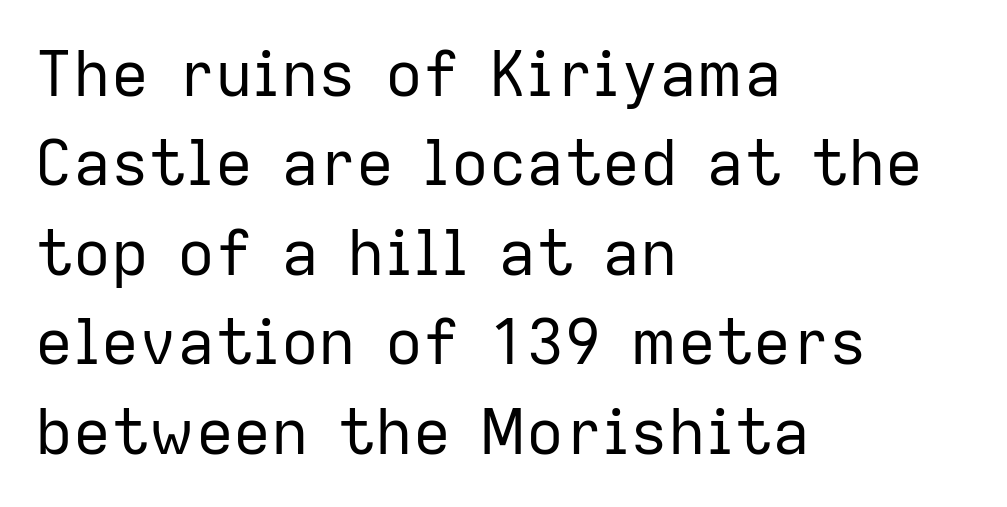
{"serif": "no", "italic": "no", "bold": "no", "weight": "regular", "width": "normal", "stroke_contrast": "low", "x_height": "medium", "monospaced": "no", "underline": "no", "align": "left", "line_spacing": "normal", "line_spacing_ratio": 1.42, "letter_spacing": "normal", "letter_spacing_em": 0.0, "glyph_px": 63}
